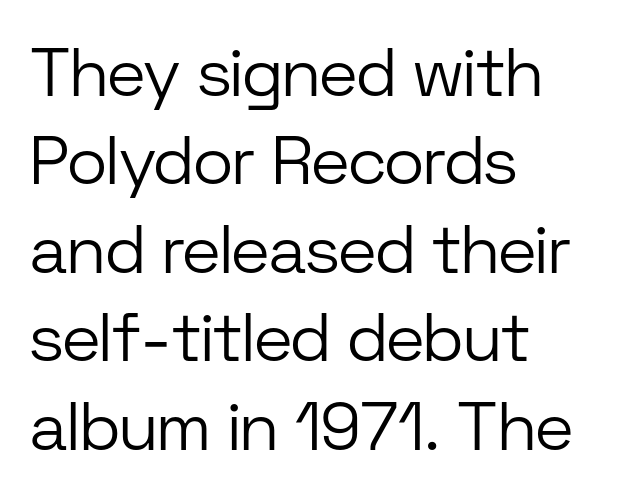
Q: Is the text bold? A: No.
Q: Is the text italic (slanted)? A: No, it is upright.
Q: Is the typeface a serif or a sans-serif typeface? A: Sans-serif.
Q: Is the text underlined? A: No.
Q: How is the paragraph aligned? A: Left-aligned.
Q: Is the spacing between letters normal or unusually wide? A: Normal.
Q: Is the spacing between lines tight, normal or loose? A: Normal.
Q: Width (condensed, normal, or wide)? A: Normal.
Q: Stroke contrast? A: Low.
Q: x-height? A: Medium.
Q: Monospaced? A: No.
